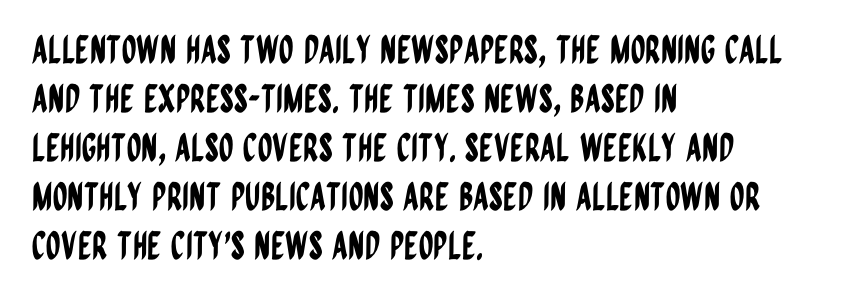
Q: Is the text italic (slanted)? A: No, it is upright.
Q: Is the typeface a serif or a sans-serif typeface? A: Sans-serif.
Q: Is the text underlined? A: No.
Q: How is the paragraph aligned? A: Left-aligned.
Q: Is the spacing between letters normal or unusually wide? A: Normal.
Q: Is the spacing between lines tight, normal or loose? A: Normal.
Q: Width (condensed, normal, or wide)? A: Condensed.
Q: Stroke contrast? A: Low.
Q: x-height? A: Large.
Q: Monospaced? A: No.
